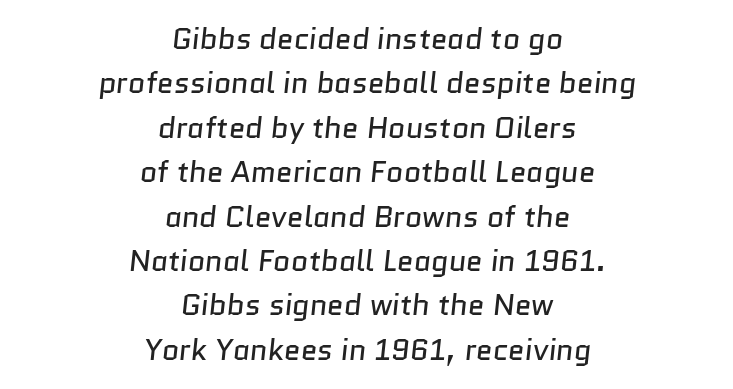
Type style note: lacks serifs. These lines are rendered in a variable-pitch font. Each word holds together tightly as a unit, with standard inter-letter gaps. In CSS terms this would be text-align: center.
